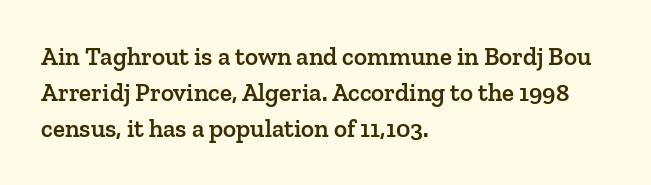
No italicization has been applied; the sample stays upright. How heavy is the stroke? Medium-heavy — a semibold, shy of bold. Default kerning and tracking; the words read as compact shapes. In CSS terms this would be text-align: left. Line spacing here is normal. The specimen omits any rule beneath the text block's lines.
